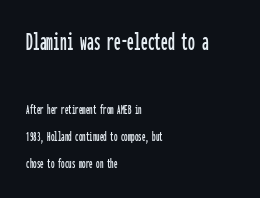
All the whitespace from short lines collects on the right. A clean baseline with only descenders dipping below it. Interline gaps are noticeably wide in this sample. Does extra space separate the letters? No, they use regular spacing.
